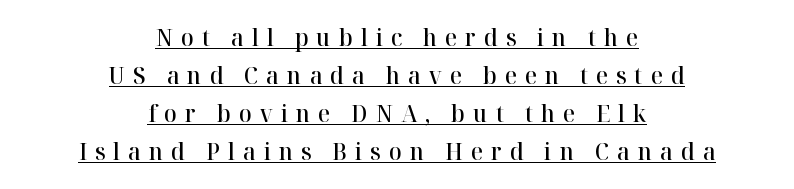
Q: Is the text bold? A: Semi-bold.
Q: Is the text italic (slanted)? A: No, it is upright.
Q: Is the text underlined? A: Yes.
Q: How is the paragraph aligned? A: Centered.
Q: Is the spacing between letters normal or unusually wide? A: Unusually wide.
Q: Is the spacing between lines tight, normal or loose? A: Normal.
